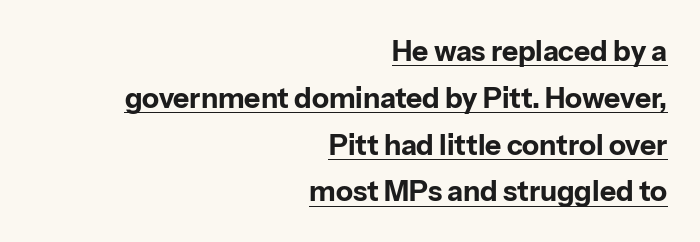
{"serif": "no", "italic": "no", "bold": "yes", "weight": "bold", "width": "normal", "stroke_contrast": "low", "x_height": "medium", "monospaced": "no", "underline": "yes", "align": "right", "line_spacing": "normal", "line_spacing_ratio": 1.67, "letter_spacing": "normal", "letter_spacing_em": 0.0, "glyph_px": 28}
